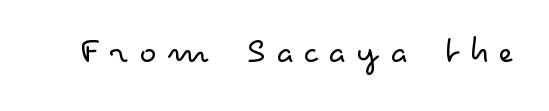
Q: Is the text bold? A: No.
Q: Is the text italic (slanted)? A: No, it is upright.
Q: Is the typeface a serif or a sans-serif typeface? A: Sans-serif.
Q: Is the text underlined? A: No.
Q: Is the spacing between letters normal or unusually wide? A: Unusually wide.
Q: Width (condensed, normal, or wide)? A: Wide.
Q: Stroke contrast? A: Low.
Q: x-height? A: Small.
Q: Monospaced? A: No.
